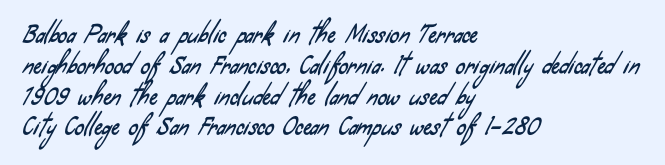
The image shows 23 px text type; set left-aligned, normal line spacing (1.34x), normal letter spacing, not underlined.
